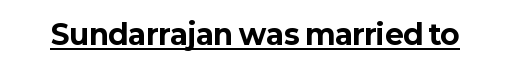
Q: Is the text bold? A: Yes.
Q: Is the text italic (slanted)? A: No, it is upright.
Q: Is the typeface a serif or a sans-serif typeface? A: Sans-serif.
Q: Is the text underlined? A: Yes.
Q: Is the spacing between letters normal or unusually wide? A: Normal.
Q: Width (condensed, normal, or wide)? A: Normal.
Q: Stroke contrast? A: Low.
Q: x-height? A: Medium.
Q: Monospaced? A: No.
